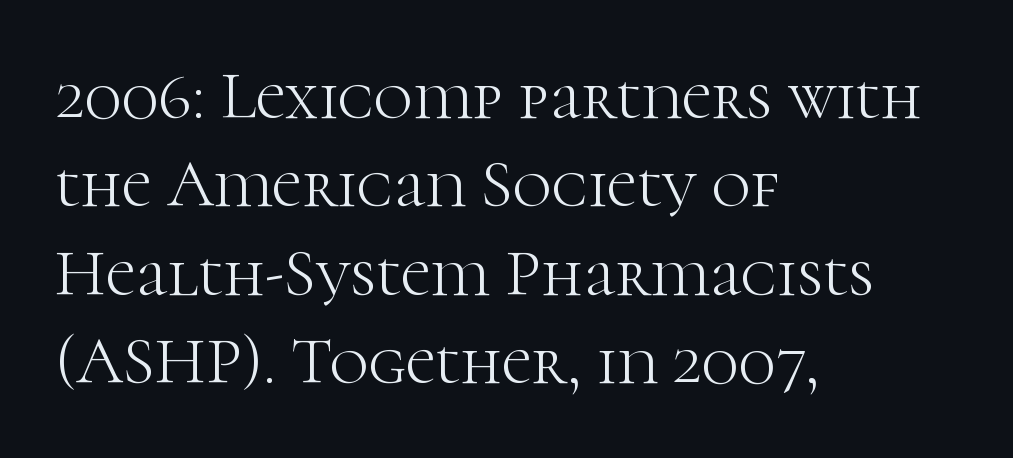
In CSS terms this would be text-align: left. Regular leading. No word sits above an underline. Students, note that the glyphs here touch the page at normal intervals. Italic? Not at all — the glyphs are vertical. Looks like regular typesetting: each glyph gets only the width it needs.
